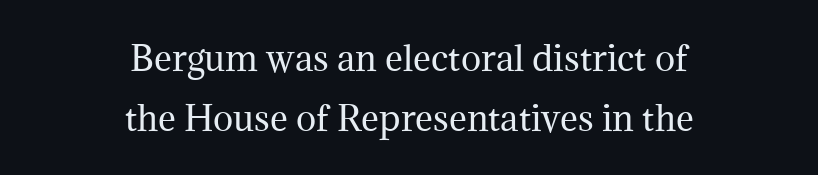
One-word summary of the alignment: center. Note the varied advance widths — an 'i' is clearly narrower than an 'm'. Decoration check: the copy has no underline. Tracking value appears to be zero — textbook default spacing.
